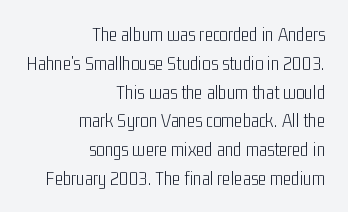
Q: Is the text bold? A: No.
Q: Is the text italic (slanted)? A: No, it is upright.
Q: Is the text underlined? A: No.
Q: How is the paragraph aligned? A: Right-aligned.
Q: Is the spacing between letters normal or unusually wide? A: Normal.
Q: Is the spacing between lines tight, normal or loose? A: Normal.
